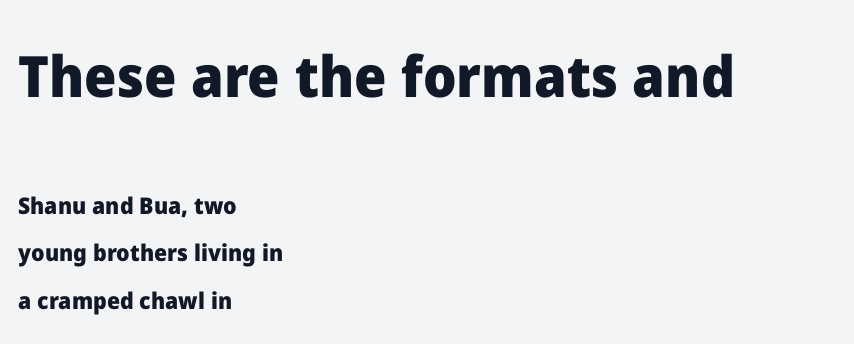
The image shows 57 px heavy sans-serif type, upright; set left-aligned, loose line spacing (2.07x), normal letter spacing, not underlined; the first (top) block is 2.48x larger; low stroke contrast and a medium x-height.
